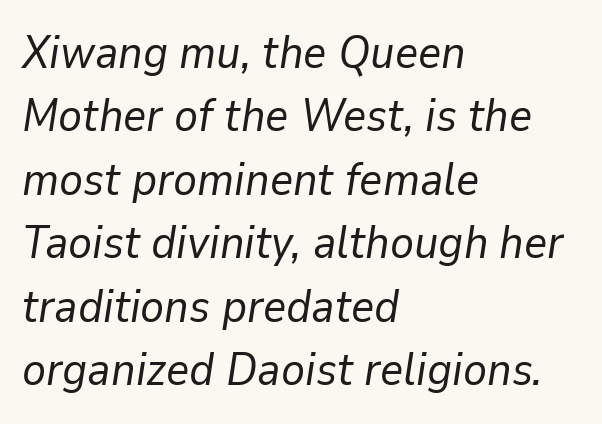
Q: Is the text bold? A: No.
Q: Is the text italic (slanted)? A: Yes, it leans right by about 9 degrees.
Q: Is the text underlined? A: No.
Q: How is the paragraph aligned? A: Left-aligned.
Q: Is the spacing between letters normal or unusually wide? A: Normal.
Q: Is the spacing between lines tight, normal or loose? A: Normal.
Q: Width (condensed, normal, or wide)? A: Normal.
Q: Stroke contrast? A: Low.
Q: x-height? A: Medium.
Q: Monospaced? A: No.
